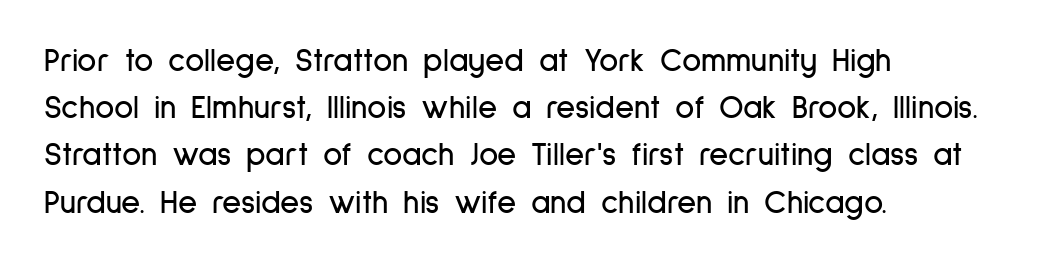
The image shows 33 px condensed sans-serif type, upright; set left-aligned, normal line spacing (1.43x), normal letter spacing, not underlined; low stroke contrast and a medium x-height.
